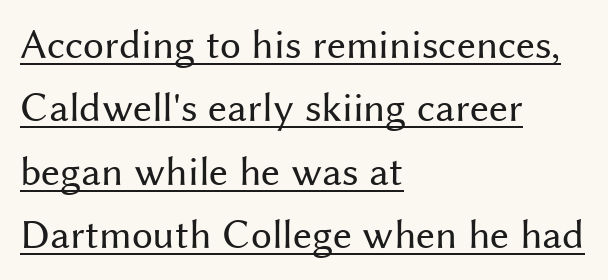
Q: Is the text bold? A: No.
Q: Is the text italic (slanted)? A: No, it is upright.
Q: Is the typeface a serif or a sans-serif typeface? A: Sans-serif.
Q: Is the text underlined? A: Yes.
Q: How is the paragraph aligned? A: Left-aligned.
Q: Is the spacing between letters normal or unusually wide? A: Normal.
Q: Is the spacing between lines tight, normal or loose? A: Normal.
Q: Width (condensed, normal, or wide)? A: Normal.
Q: Stroke contrast? A: Medium.
Q: x-height? A: Medium.
Q: Monospaced? A: No.
